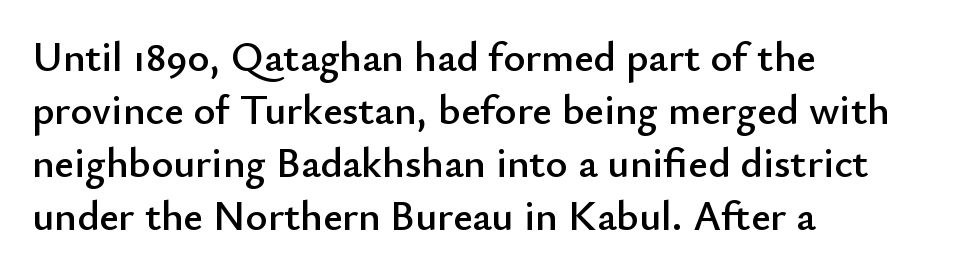
Q: Is the text italic (slanted)? A: No, it is upright.
Q: Is the typeface a serif or a sans-serif typeface? A: Sans-serif.
Q: Is the text underlined? A: No.
Q: How is the paragraph aligned? A: Left-aligned.
Q: Is the spacing between letters normal or unusually wide? A: Normal.
Q: Is the spacing between lines tight, normal or loose? A: Normal.
Q: Width (condensed, normal, or wide)? A: Normal.
Q: Stroke contrast? A: Low.
Q: x-height? A: Small.
Q: Monospaced? A: No.
